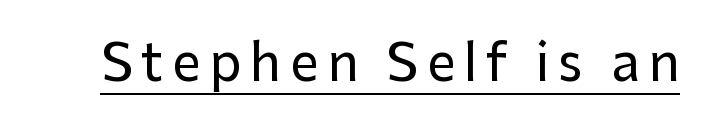
{"serif": "no", "italic": "no", "width": "normal", "stroke_contrast": "low", "x_height": "medium", "monospaced": "no", "underline": "yes", "glyph_px": 51}
